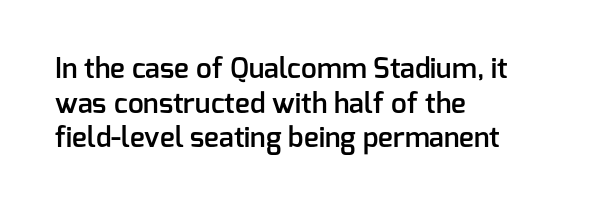
The specimen omits any rule beneath the text block's lines. The letters advance in unequal steps, a hallmark of proportional type. When letters stand straight like this, we call the style roman or upright. Heft: intermediate — a semibold.
